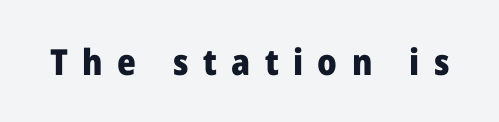
Q: Is the text bold? A: Yes.
Q: Is the text italic (slanted)? A: No, it is upright.
Q: Is the typeface a serif or a sans-serif typeface? A: Sans-serif.
Q: Is the text underlined? A: No.
Q: Is the spacing between letters normal or unusually wide? A: Unusually wide.
Q: Width (condensed, normal, or wide)? A: Normal.
Q: Stroke contrast? A: Low.
Q: x-height? A: Medium.
Q: Monospaced? A: No.
